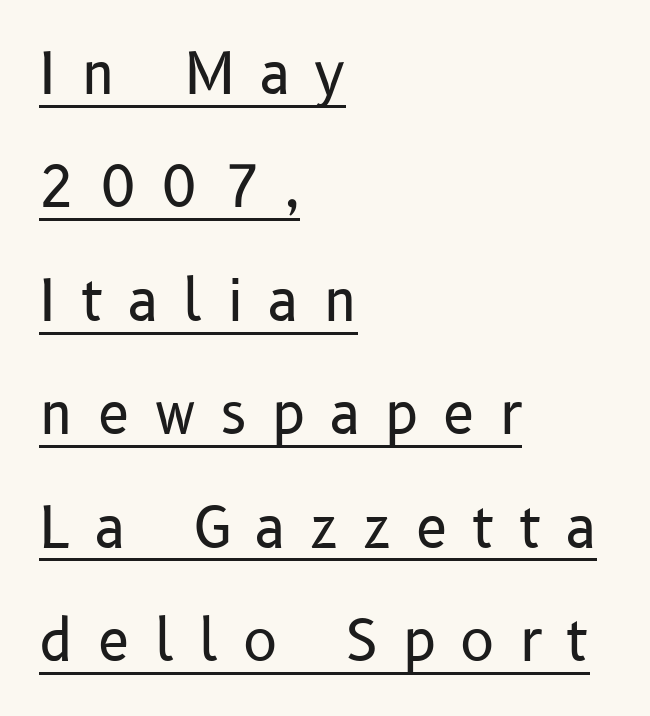
{"serif": "no", "italic": "no", "bold": "no", "weight": "regular", "width": "normal", "stroke_contrast": "low", "x_height": "medium", "monospaced": "no", "underline": "yes", "align": "left", "line_spacing": "loose", "line_spacing_ratio": 1.99, "letter_spacing": "wide", "letter_spacing_em": 0.43, "glyph_px": 57}
